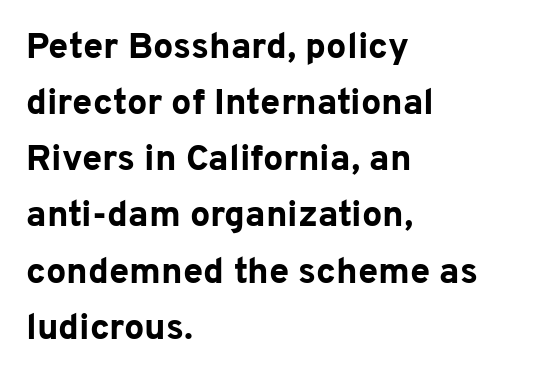
Visually the block forms a straight wall on the left and a jagged coastline on the right. The vertical gap from one line to the next is medium. What stands out about the letter spacing? Nothing — it is the standard amount. Serifs: no, the terminals of the letterforms are clean.
